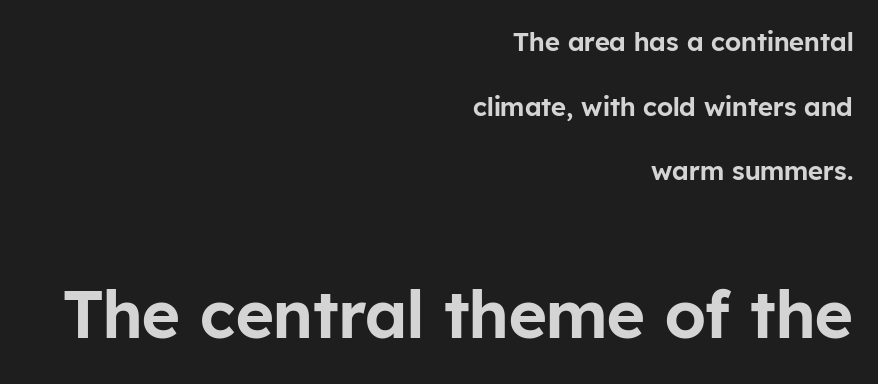
Q: Is the text italic (slanted)? A: No, it is upright.
Q: Is the typeface a serif or a sans-serif typeface? A: Sans-serif.
Q: Is the text underlined? A: No.
Q: How is the paragraph aligned? A: Right-aligned.
Q: Is the spacing between letters normal or unusually wide? A: Normal.
Q: Is the spacing between lines tight, normal or loose? A: Loose.
Q: Which block of text is set in a larger size, the first (top) or the second (bottom)? A: The second (bottom) one.
Q: Width (condensed, normal, or wide)? A: Normal.
Q: Stroke contrast? A: Low.
Q: x-height? A: Medium.
Q: Monospaced? A: No.
